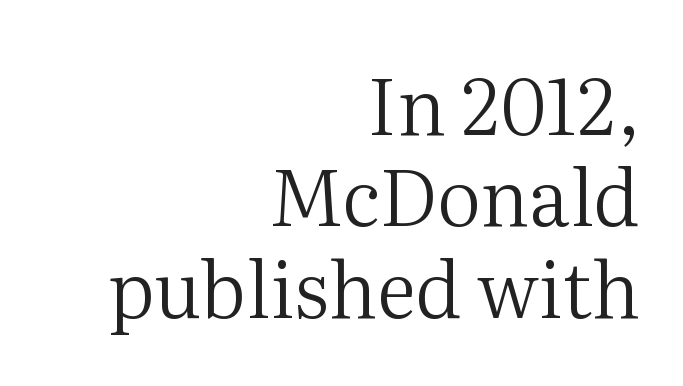
The image shows 78 px regular-weight serif type, upright; set right-aligned, line spacing 1.17x, normal letter spacing, not underlined; medium stroke contrast and a medium x-height.
